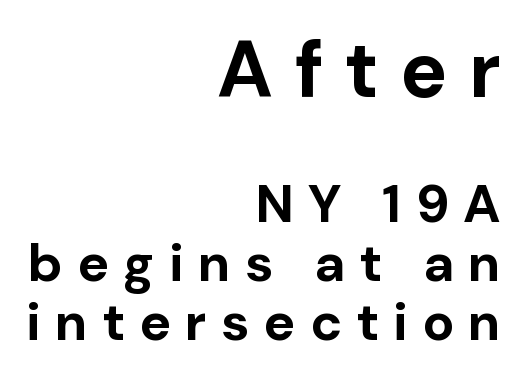
The image shows 79 px bold sans-serif type, upright; set right-aligned, tight line spacing (1.11x), unusually wide letter spacing (+0.27 em), not underlined; the first (top) block is 1.49x larger; low stroke contrast and a medium x-height.
